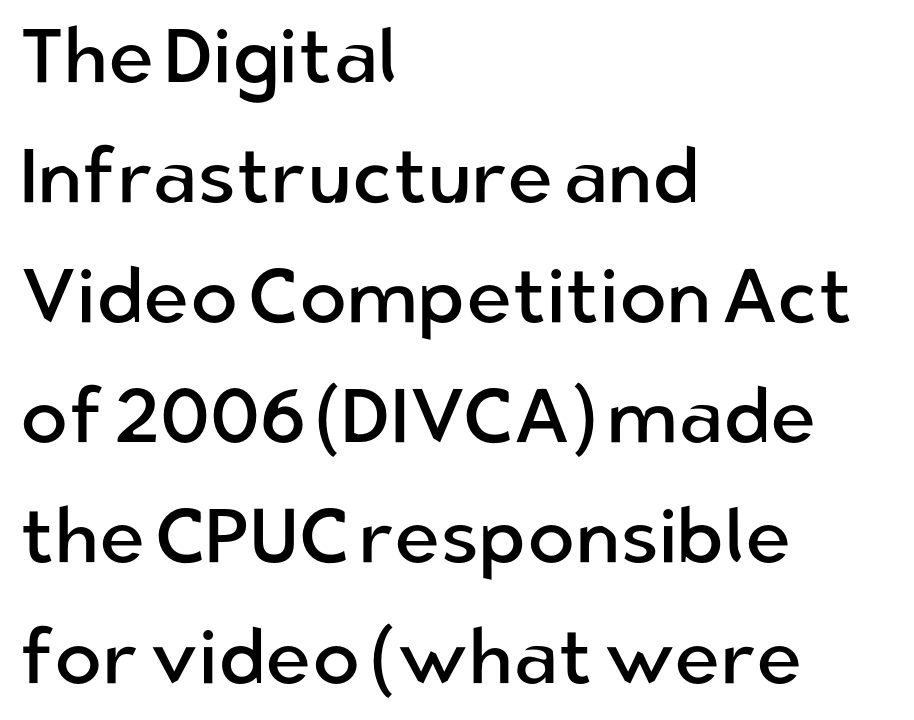
Normally led — the rows are evenly, conventionally spaced. Unbolded letterforms with no extra heft. The rendering keeps characters at their native spacing. The text block is weighted toward the left margin, trailing off unevenly rightward. Ordinary non-slanted type is in use. Spacing verdict: proportional, widths tailored to each character.
